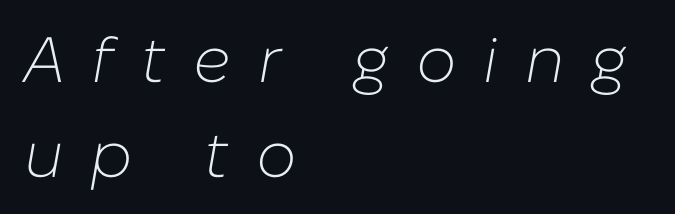
Q: Is the text bold? A: No.
Q: Is the text italic (slanted)? A: Yes, it leans right by about 10 degrees.
Q: Is the text underlined? A: No.
Q: How is the paragraph aligned? A: Left-aligned.
Q: Is the spacing between letters normal or unusually wide? A: Unusually wide.
Q: Is the spacing between lines tight, normal or loose? A: Normal.
Q: Width (condensed, normal, or wide)? A: Normal.
Q: Stroke contrast? A: Low.
Q: x-height? A: Medium.
Q: Monospaced? A: No.
